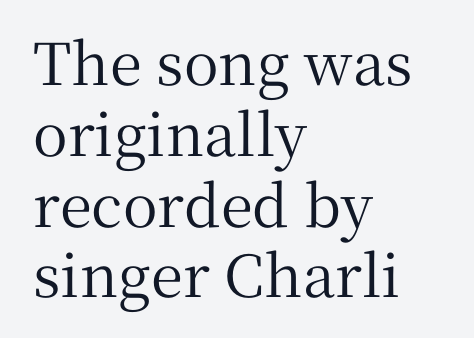
The typesetter chose a ragged-right arrangement here. Unlike italic type, these characters show no tilt at all. Compared with typical body copy, the letter spacing here is the same. Do the characters align in a grid? No, the font is proportional.
